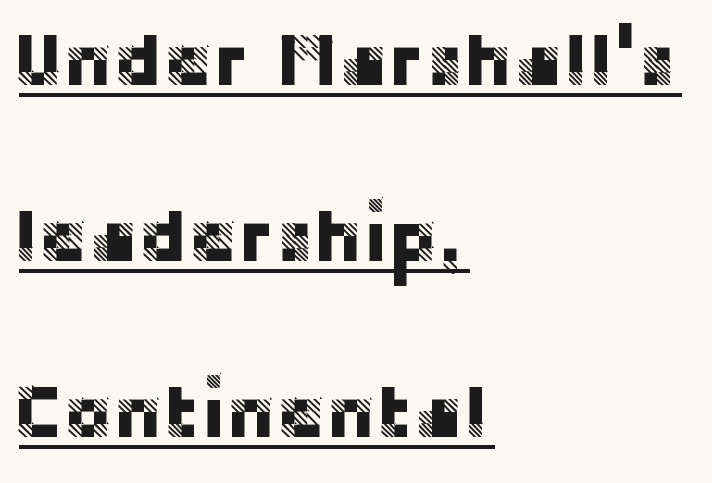
A typographer would call this underscored text. These lines keep a tight, regular rhythm from letter to letter. The compositor pushed each line to the left boundary. Ascenders rise straight up at ninety degrees. You could not count columns in this text — the font is proportionally spaced.
